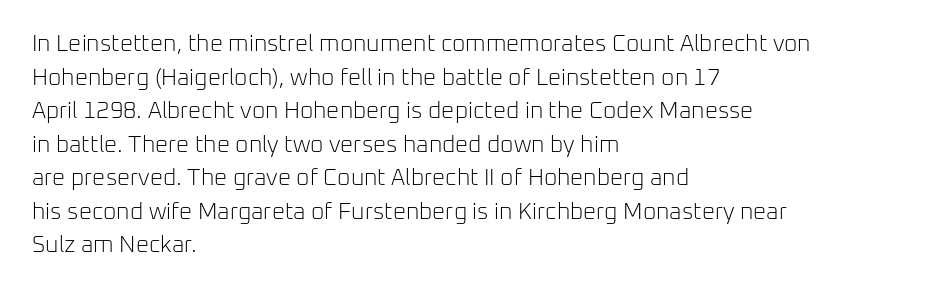
What stands out about the letter spacing? Nothing — it is the standard amount. Type without underlining. You can tell it's not italic because the verticals are truly vertical. Is there much room between lines? A standard amount, neither cramped nor airy.
